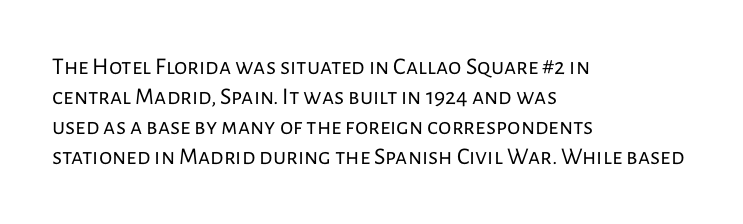
{"italic": "no", "bold": "no", "underline": "no", "align": "left", "line_spacing": "normal", "line_spacing_ratio": 1.25, "letter_spacing": "normal", "letter_spacing_em": 0.0, "glyph_px": 24}
